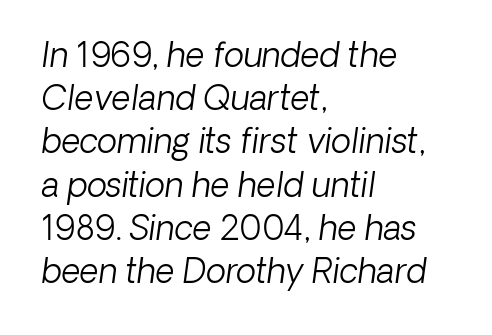
Q: Is the text bold? A: No.
Q: Is the text italic (slanted)? A: Yes, it leans right by about 8 degrees.
Q: Is the text underlined? A: No.
Q: How is the paragraph aligned? A: Left-aligned.
Q: Is the spacing between letters normal or unusually wide? A: Normal.
Q: Is the spacing between lines tight, normal or loose? A: Normal.
Q: Width (condensed, normal, or wide)? A: Normal.
Q: Stroke contrast? A: Low.
Q: x-height? A: Medium.
Q: Monospaced? A: No.
